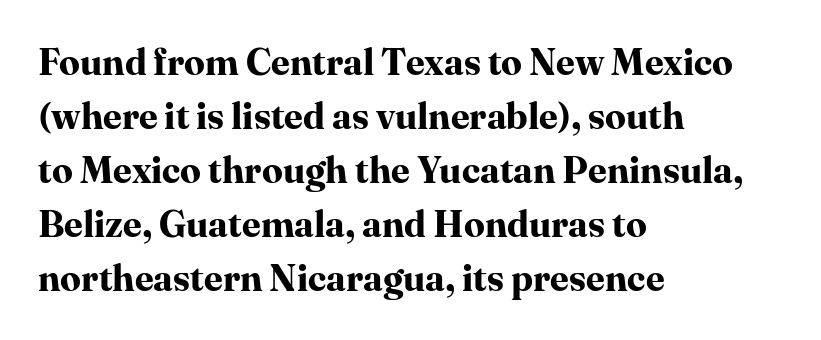
The image shows 37 px bold serif type, upright; set left-aligned, normal line spacing (1.46x), normal letter spacing, not underlined; high stroke contrast and a medium x-height.
